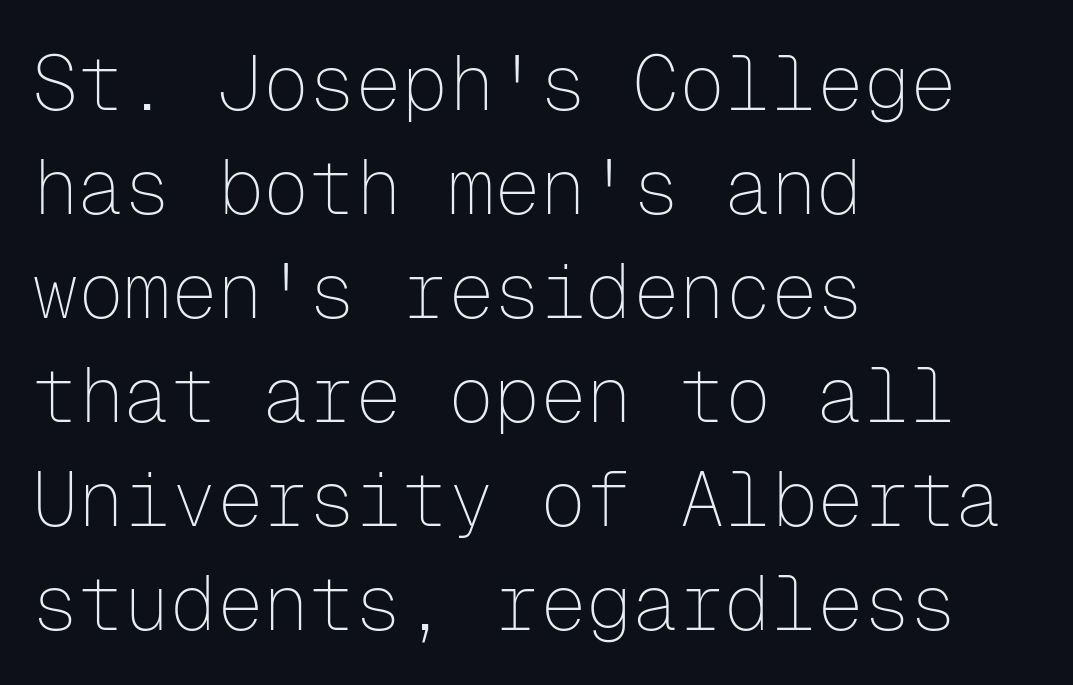
Q: Is the text bold? A: No.
Q: Is the text italic (slanted)? A: No, it is upright.
Q: Is the typeface a serif or a sans-serif typeface? A: Sans-serif.
Q: Is the text underlined? A: No.
Q: How is the paragraph aligned? A: Left-aligned.
Q: Is the spacing between letters normal or unusually wide? A: Normal.
Q: Is the spacing between lines tight, normal or loose? A: Normal.
Q: Width (condensed, normal, or wide)? A: Normal.
Q: Stroke contrast? A: Low.
Q: x-height? A: Medium.
Q: Monospaced? A: Yes.
